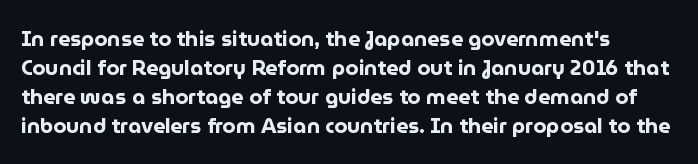
{"italic": "no", "bold": "yes", "underline": "no", "align": "left", "line_spacing": "normal", "line_spacing_ratio": 1.38, "letter_spacing": "normal", "letter_spacing_em": 0.0, "glyph_px": 21}
